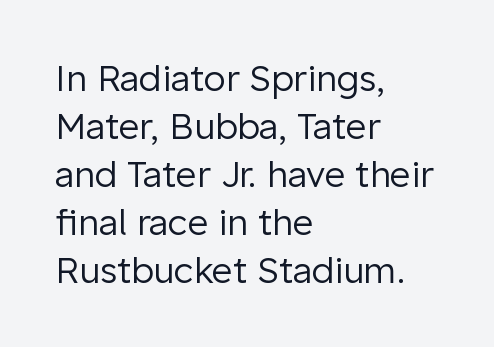
{"serif": "no", "italic": "no", "bold": "no", "weight": "regular", "width": "normal", "stroke_contrast": "low", "x_height": "medium", "monospaced": "no", "underline": "no", "align": "left", "line_spacing": "normal", "line_spacing_ratio": 1.33, "letter_spacing": "normal", "letter_spacing_em": 0.0, "glyph_px": 36}
